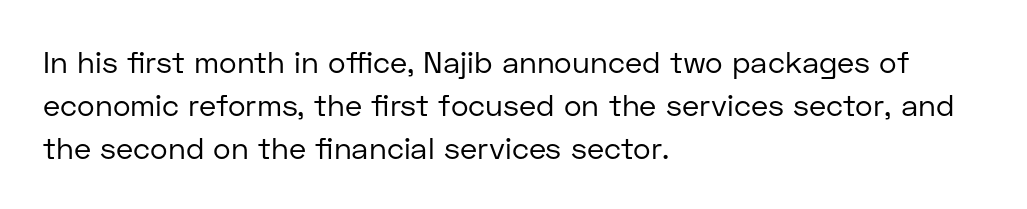
Q: Is the text bold? A: No.
Q: Is the text italic (slanted)? A: No, it is upright.
Q: Is the typeface a serif or a sans-serif typeface? A: Sans-serif.
Q: Is the text underlined? A: No.
Q: How is the paragraph aligned? A: Left-aligned.
Q: Is the spacing between letters normal or unusually wide? A: Normal.
Q: Is the spacing between lines tight, normal or loose? A: Normal.
Q: Width (condensed, normal, or wide)? A: Normal.
Q: Stroke contrast? A: Low.
Q: x-height? A: Medium.
Q: Monospaced? A: No.
